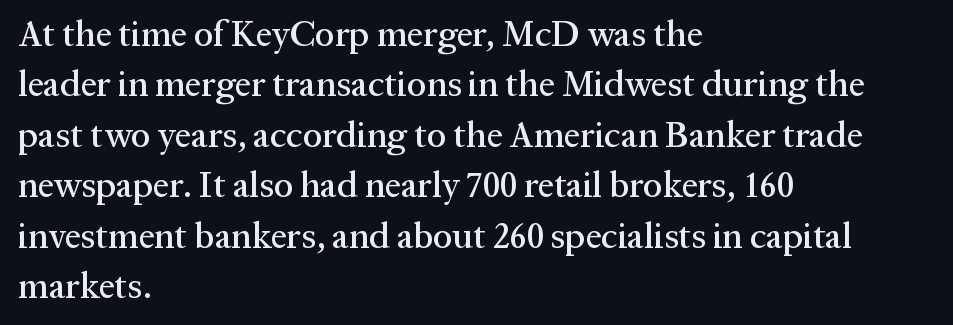
Spacing between characters is what you'd get straight out of the box. Horizontal alignment here is leftward, the default for most running prose. Upright lettering throughout. The face used here is proportionally spaced, like ordinary book or web type. Anything drawn beneath the words? Only blank space. Is there much room between lines? A standard amount, neither cramped nor airy.
